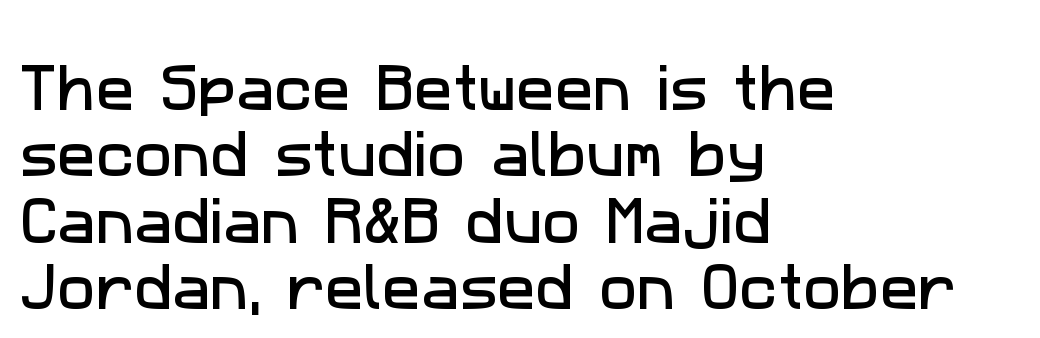
Clear beneath every line of the passage. Is this a fixed-width face? No — the glyphs have proportional, varying widths. The letters sit at their default tracking, neither squeezed nor spread. The type family on display is of the sans-serif kind.
